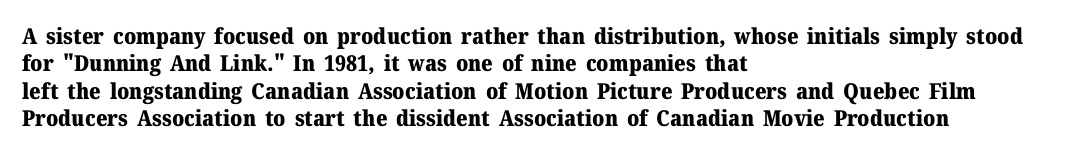
Only glyphs here, with clear space below each row. The type sits square on the baseline with zero lean. Short note: letters normally spaced. Summary of vertical rhythm: regular, with standard interline spacing. Thick stems and heavy bowls — unmistakably bold. Short and long lines alike share a common starting point at left.
